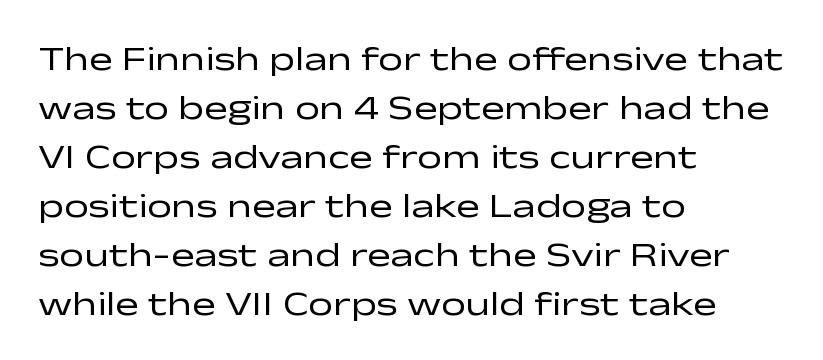
The image shows 35 px regular-weight, wide sans-serif type, upright; set left-aligned, normal line spacing (1.4x), normal letter spacing, not underlined; low stroke contrast and a medium x-height.
